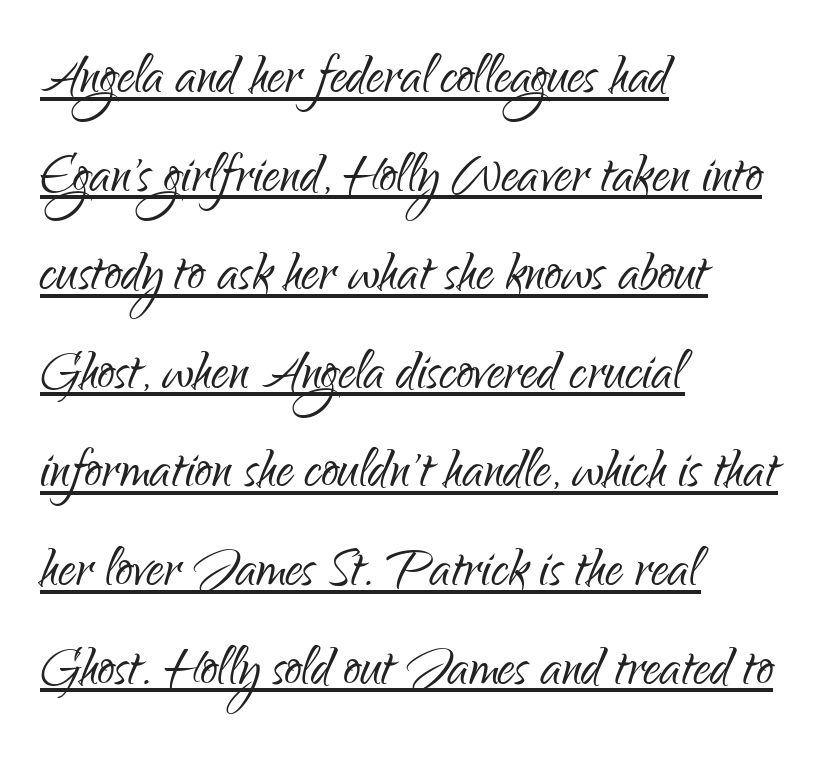
Vertical stems look standard width or narrower in stroke. Do the characters align in a grid? No, the font is proportional. In designer terms, the underline attribute is active on this setting. Observe the ordinary spacing: letters are neighbours, not strangers.
